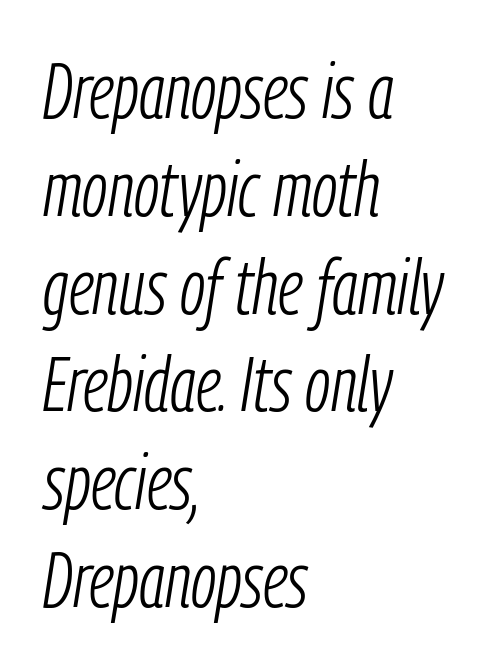
Q: Is the text bold? A: No.
Q: Is the text italic (slanted)? A: Yes, it leans right by about 9 degrees.
Q: Is the text underlined? A: No.
Q: How is the paragraph aligned? A: Left-aligned.
Q: Is the spacing between letters normal or unusually wide? A: Normal.
Q: Is the spacing between lines tight, normal or loose? A: Normal.
Q: Width (condensed, normal, or wide)? A: Condensed.
Q: Stroke contrast? A: Low.
Q: x-height? A: Medium.
Q: Monospaced? A: No.
